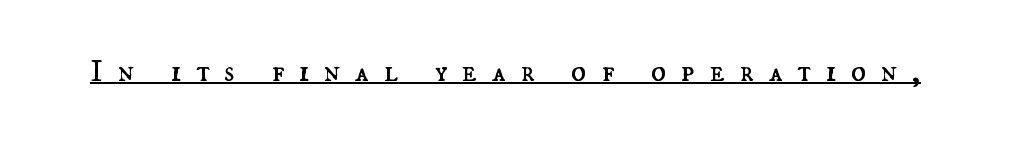
Q: Is the text bold? A: No.
Q: Is the text italic (slanted)? A: No, it is upright.
Q: Is the text underlined? A: Yes.
Q: Is the spacing between letters normal or unusually wide? A: Unusually wide.
Q: Width (condensed, normal, or wide)? A: Normal.
Q: Stroke contrast? A: Medium.
Q: x-height? A: Small.
Q: Monospaced? A: No.
